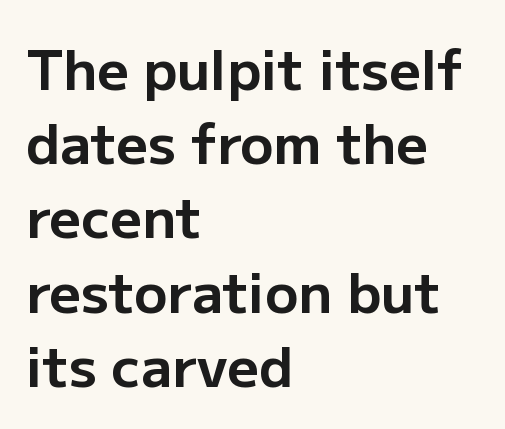
The image shows 55 px bold sans-serif type, upright; set left-aligned, normal line spacing (1.35x), normal letter spacing, not underlined; low stroke contrast and a medium x-height.
